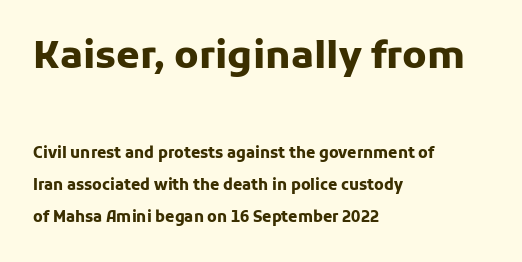
The designer dialed line spacing up above the default. Bold? Absolutely — the strokes are thick and heavy. Letter spacing: default. The letters advance in unequal steps, a hallmark of proportional type. The gap between lines stays unmarked.
